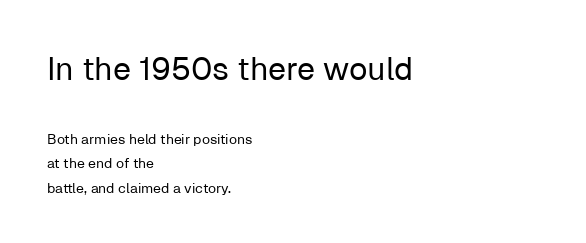
Nothing heavy about these letters — not bold at all. If you drew a line through each stem, it would be perfectly vertical. You can tell from the bare stems that sans-serif type was used. Between one letter and the next there's only the usual sliver of space.
